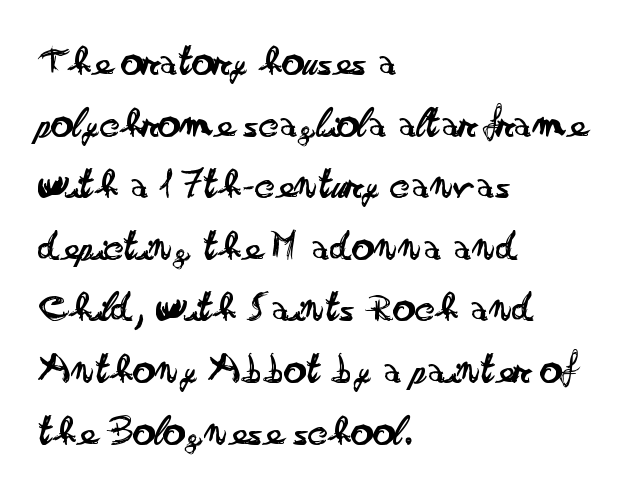
The image shows 44 px regular-weight, wide sans-serif type, upright; set left-aligned, normal line spacing (1.4x), normal letter spacing, not underlined; low stroke contrast and a small x-height.
